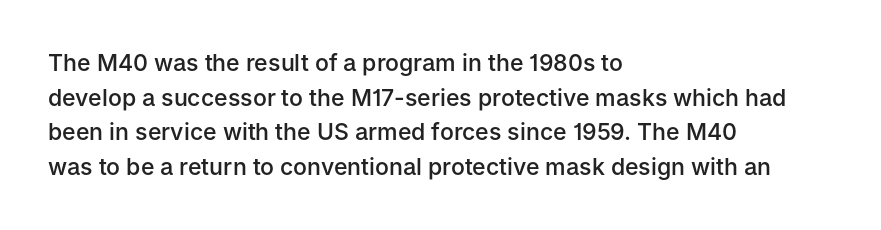
The image shows 23 px text type, upright; set left-aligned, normal line spacing (1.51x), normal letter spacing, not underlined.
